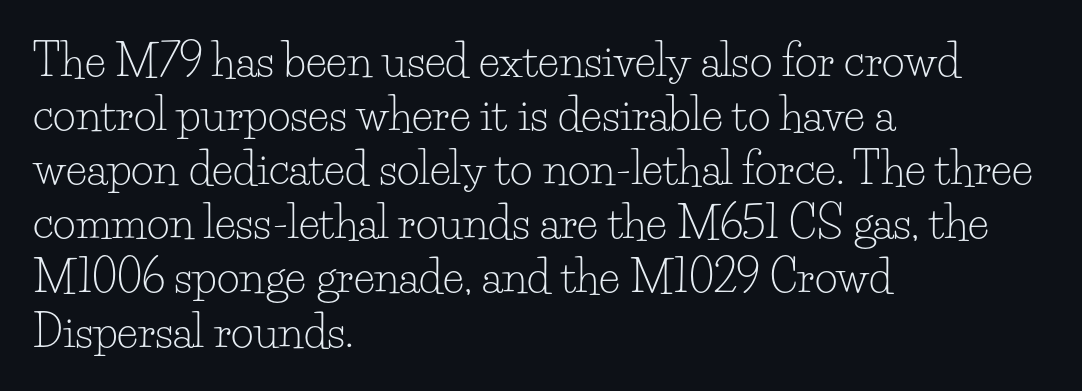
Q: Is the text bold? A: No.
Q: Is the text italic (slanted)? A: No, it is upright.
Q: Is the typeface a serif or a sans-serif typeface? A: Serif.
Q: Is the text underlined? A: No.
Q: How is the paragraph aligned? A: Left-aligned.
Q: Is the spacing between letters normal or unusually wide? A: Normal.
Q: Width (condensed, normal, or wide)? A: Normal.
Q: Stroke contrast? A: Low.
Q: x-height? A: Small.
Q: Monospaced? A: No.
